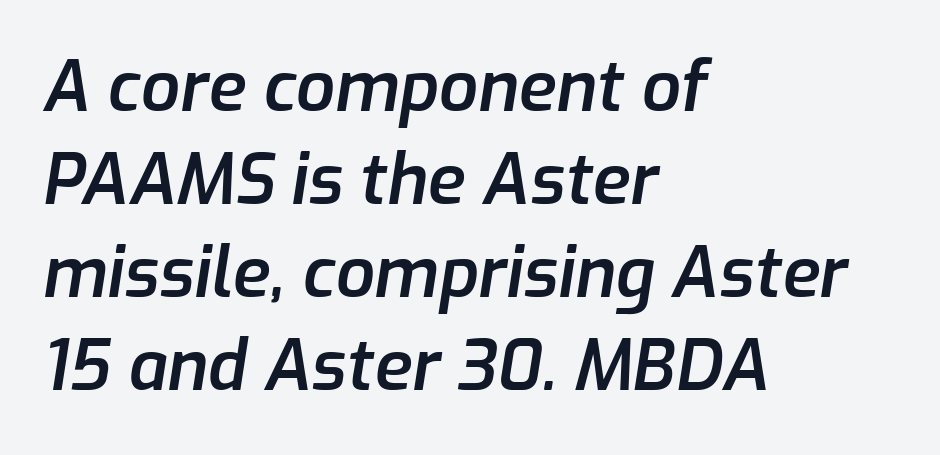
{"italic": "yes", "lean": "right", "slant_degrees": 9, "bold": "semi", "weight": "semibold", "width": "normal", "stroke_contrast": "low", "x_height": "medium", "monospaced": "no", "underline": "no", "align": "left", "line_spacing": "normal", "line_spacing_ratio": 1.35, "letter_spacing": "normal", "letter_spacing_em": 0.0, "glyph_px": 69}
